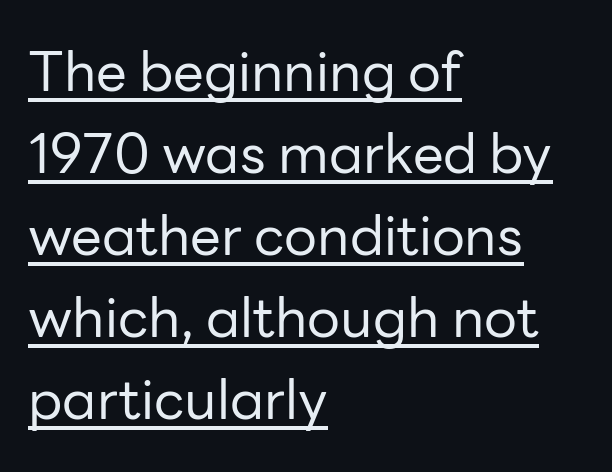
A baseline rule has been typeset under these characters. The typeface has the unassuming heft of standard copy or less. Type style note: lacks serifs. Letter spacing: default. Varying glyph widths throughout — classic text-font behaviour.
